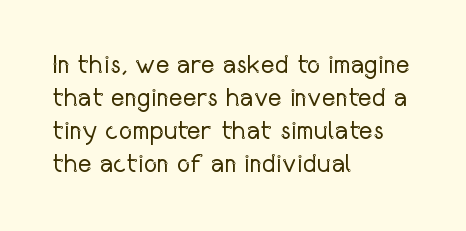
Q: Is the text bold? A: No.
Q: Is the text italic (slanted)? A: No, it is upright.
Q: Is the text underlined? A: No.
Q: How is the paragraph aligned? A: Left-aligned.
Q: Is the spacing between letters normal or unusually wide? A: Normal.
Q: Is the spacing between lines tight, normal or loose? A: Normal.
